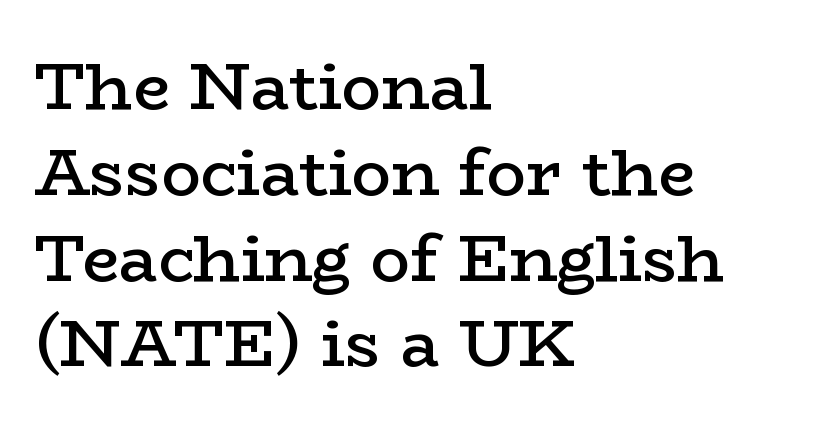
Spacing between characters is what you'd get straight out of the box. Line beginnings align vertically; line endings do not. Whoever set this chose a conventional vertical rhythm. Do the characters align in a grid? No, the font is proportional.
